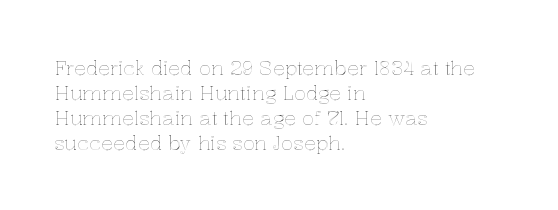
Q: Is the text italic (slanted)? A: No, it is upright.
Q: Is the text underlined? A: No.
Q: How is the paragraph aligned? A: Left-aligned.
Q: Is the spacing between letters normal or unusually wide? A: Normal.
Q: Is the spacing between lines tight, normal or loose? A: Normal.
